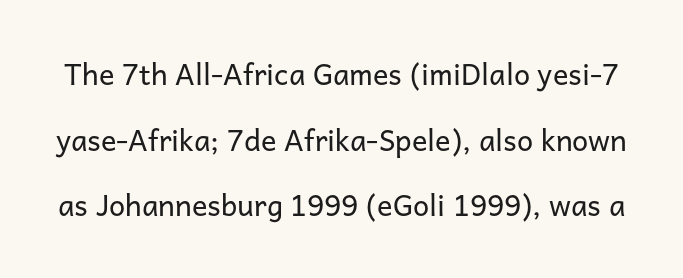
Q: Is the text bold? A: No.
Q: Is the text italic (slanted)? A: No, it is upright.
Q: Is the typeface a serif or a sans-serif typeface? A: Sans-serif.
Q: Is the text underlined? A: No.
Q: Is the spacing between letters normal or unusually wide? A: Normal.
Q: Is the spacing between lines tight, normal or loose? A: Loose.
Q: Width (condensed, normal, or wide)? A: Normal.
Q: Stroke contrast? A: Low.
Q: x-height? A: Medium.
Q: Monospaced? A: No.
